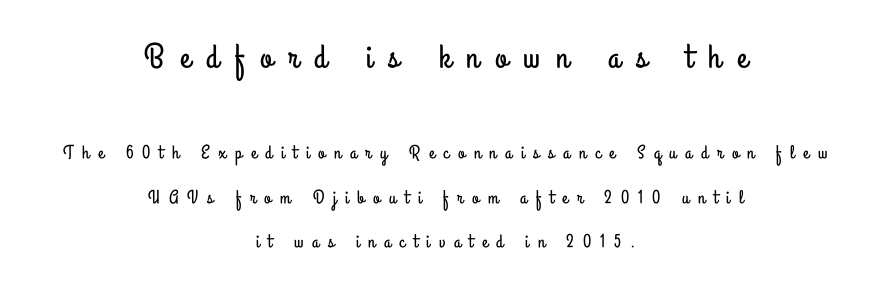
The image shows 34 px condensed sans-serif type, upright; set centered, loose line spacing (2.33x), unusually wide letter spacing (+0.47 em), not underlined; the first (top) block is 1.79x larger; low stroke contrast and a small x-height.
